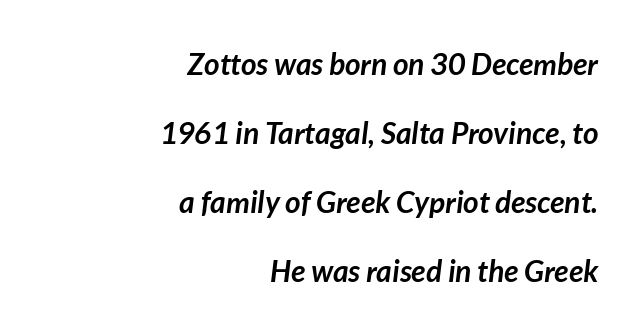
{"serif": "no", "bold": "yes", "weight": "semibold", "width": "normal", "stroke_contrast": "low", "x_height": "medium", "monospaced": "no", "underline": "no", "align": "right", "line_spacing": "loose", "line_spacing_ratio": 2.3, "letter_spacing": "normal", "letter_spacing_em": 0.0, "glyph_px": 30}
